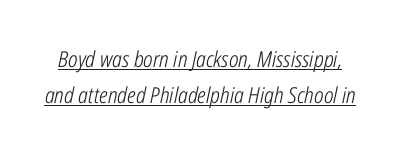
The image shows 22 px text type, italic (leaning right); set normal line spacing (1.63x), normal letter spacing, underlined.
